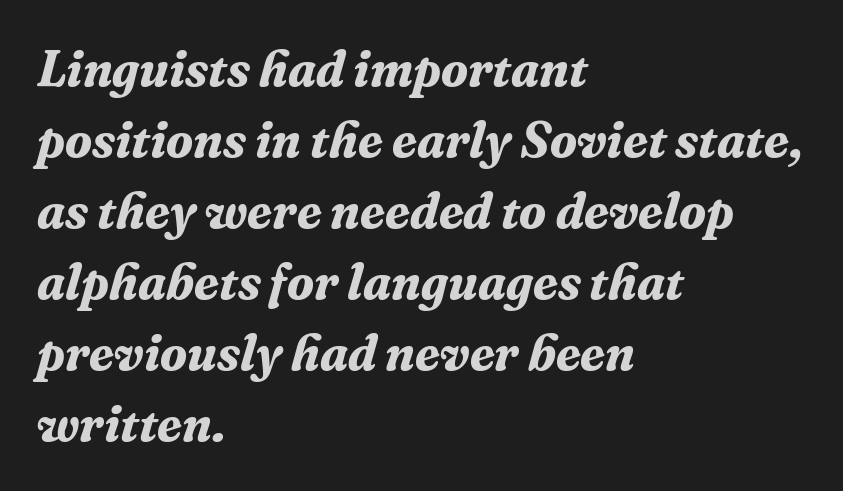
Q: Is the text bold? A: Yes.
Q: Is the text italic (slanted)? A: Yes, it leans right by about 16 degrees.
Q: Is the typeface a serif or a sans-serif typeface? A: Serif.
Q: Is the text underlined? A: No.
Q: How is the paragraph aligned? A: Left-aligned.
Q: Is the spacing between letters normal or unusually wide? A: Normal.
Q: Is the spacing between lines tight, normal or loose? A: Normal.
Q: Width (condensed, normal, or wide)? A: Normal.
Q: Stroke contrast? A: Medium.
Q: x-height? A: Medium.
Q: Monospaced? A: No.
